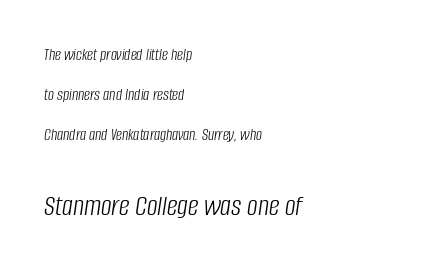
Q: Is the text bold? A: No.
Q: Is the text italic (slanted)? A: Yes, it leans right by about 8 degrees.
Q: Is the text underlined? A: No.
Q: How is the paragraph aligned? A: Left-aligned.
Q: Is the spacing between letters normal or unusually wide? A: Normal.
Q: Is the spacing between lines tight, normal or loose? A: Loose.
Q: Which block of text is set in a larger size, the first (top) or the second (bottom)? A: The second (bottom) one.
Q: Width (condensed, normal, or wide)? A: Condensed.
Q: Stroke contrast? A: Low.
Q: x-height? A: Large.
Q: Monospaced? A: No.
